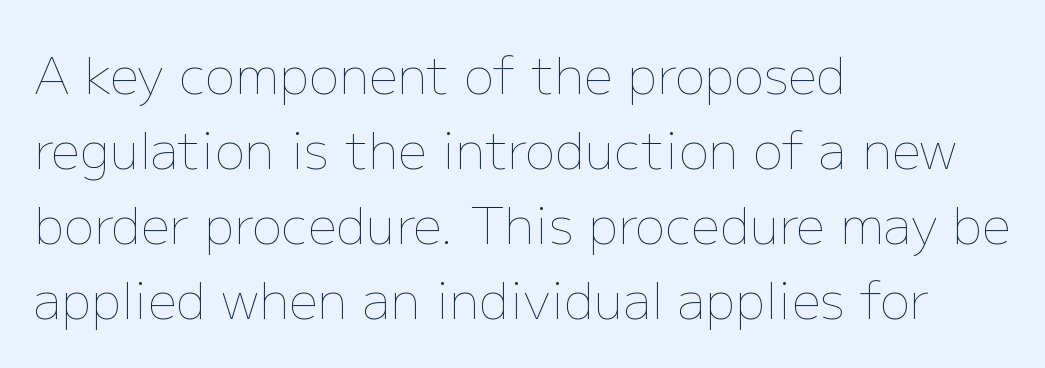
Q: Is the text bold? A: No.
Q: Is the text italic (slanted)? A: No, it is upright.
Q: Is the text underlined? A: No.
Q: How is the paragraph aligned? A: Left-aligned.
Q: Is the spacing between letters normal or unusually wide? A: Normal.
Q: Is the spacing between lines tight, normal or loose? A: Normal.
Q: Width (condensed, normal, or wide)? A: Normal.
Q: Stroke contrast? A: Low.
Q: x-height? A: Medium.
Q: Monospaced? A: No.
